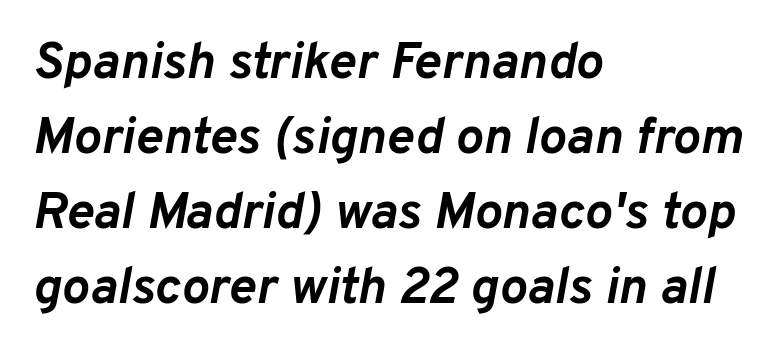
Q: Is the text bold? A: Yes.
Q: Is the text italic (slanted)? A: Yes, it leans right by about 10 degrees.
Q: Is the text underlined? A: No.
Q: How is the paragraph aligned? A: Left-aligned.
Q: Is the spacing between letters normal or unusually wide? A: Normal.
Q: Is the spacing between lines tight, normal or loose? A: Normal.
Q: Width (condensed, normal, or wide)? A: Normal.
Q: Stroke contrast? A: Low.
Q: x-height? A: Medium.
Q: Monospaced? A: No.
